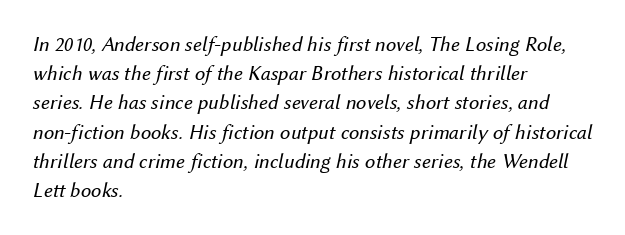
The glyphs are unaccompanied by any horizontal stroke below them. This sample uses plain, unmodified letter spacing. Italic? Definitely — the glyphs are oblique. Bold? No — there's no thickening of the strokes. If you drew a ruler down the left edge, every line would touch it.
